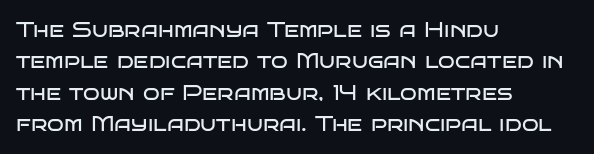
{"italic": "no", "bold": "no", "underline": "no", "align": "left", "line_spacing": "normal", "line_spacing_ratio": 1.43, "letter_spacing": "normal", "letter_spacing_em": 0.0, "glyph_px": 22}
